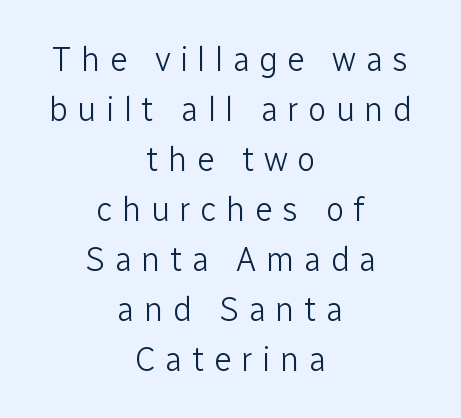
{"serif": "no", "italic": "no", "bold": "no", "weight": "light", "width": "normal", "stroke_contrast": "low", "x_height": "medium", "monospaced": "no", "underline": "no", "align": "center", "line_spacing": "normal", "line_spacing_ratio": 1.47, "letter_spacing": "wide", "letter_spacing_em": 0.27, "glyph_px": 34}
